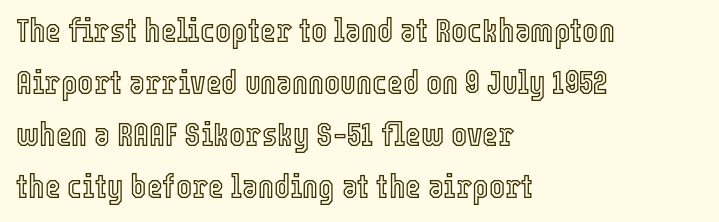
Interline gaps are of average width in this sample. This sample has the flowing, uneven cadence of proportional lettering. In terms of posture, this sample is upright. Nobody drew a line under any word here. Does the copy run flush right? No — it runs flush left.
